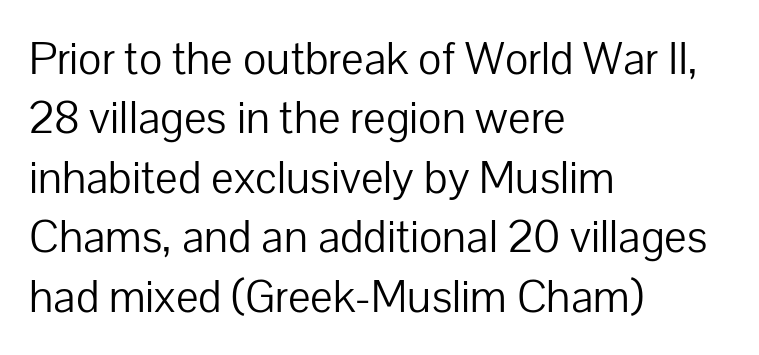
The image shows 45 px light sans-serif type, upright; set left-aligned, normal line spacing (1.32x), normal letter spacing, not underlined; low stroke contrast and a medium x-height.
